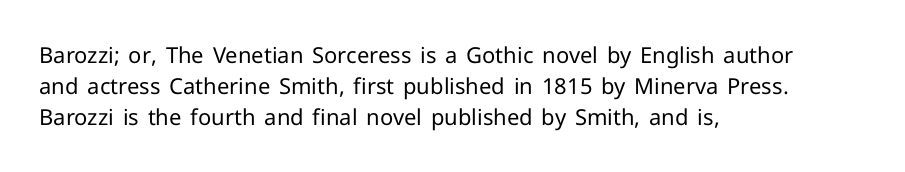
The image shows 22 px text type, upright; set left-aligned, normal line spacing (1.41x), normal letter spacing, not underlined.
